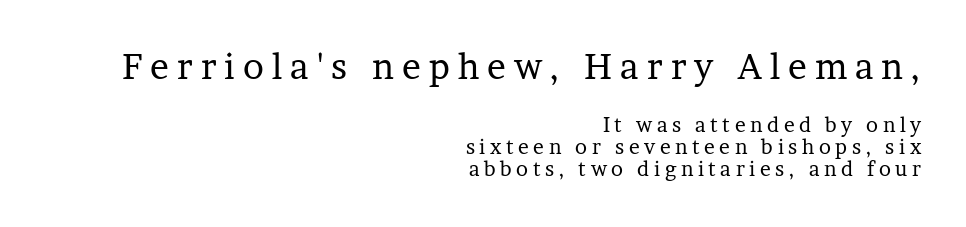
Q: Is the text bold? A: No.
Q: Is the text italic (slanted)? A: No, it is upright.
Q: Is the typeface a serif or a sans-serif typeface? A: Serif.
Q: Is the text underlined? A: No.
Q: How is the paragraph aligned? A: Right-aligned.
Q: Is the spacing between letters normal or unusually wide? A: Unusually wide.
Q: Is the spacing between lines tight, normal or loose? A: Tight.
Q: Which block of text is set in a larger size, the first (top) or the second (bottom)? A: The first (top) one.
Q: Width (condensed, normal, or wide)? A: Normal.
Q: Stroke contrast? A: Low.
Q: x-height? A: Medium.
Q: Monospaced? A: No.
